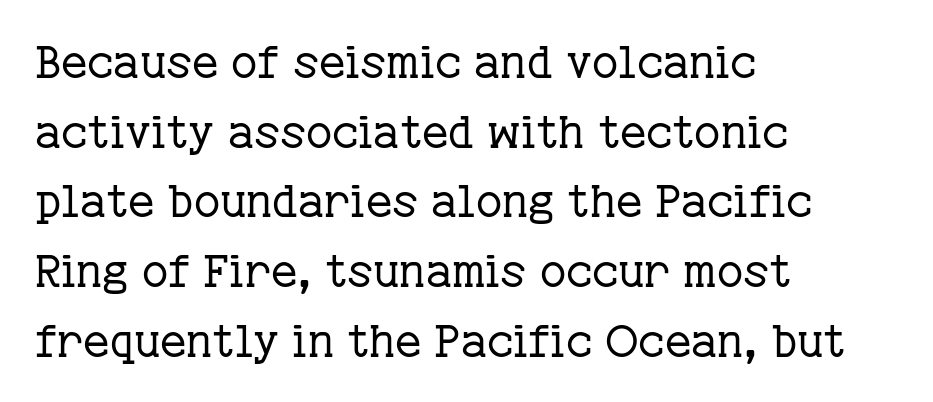
{"serif": "yes", "italic": "no", "bold": "no", "weight": "regular", "width": "normal", "stroke_contrast": "low", "x_height": "medium", "monospaced": "no", "underline": "no", "align": "left", "line_spacing": "normal", "line_spacing_ratio": 1.55, "letter_spacing": "normal", "letter_spacing_em": 0.0, "glyph_px": 45}
